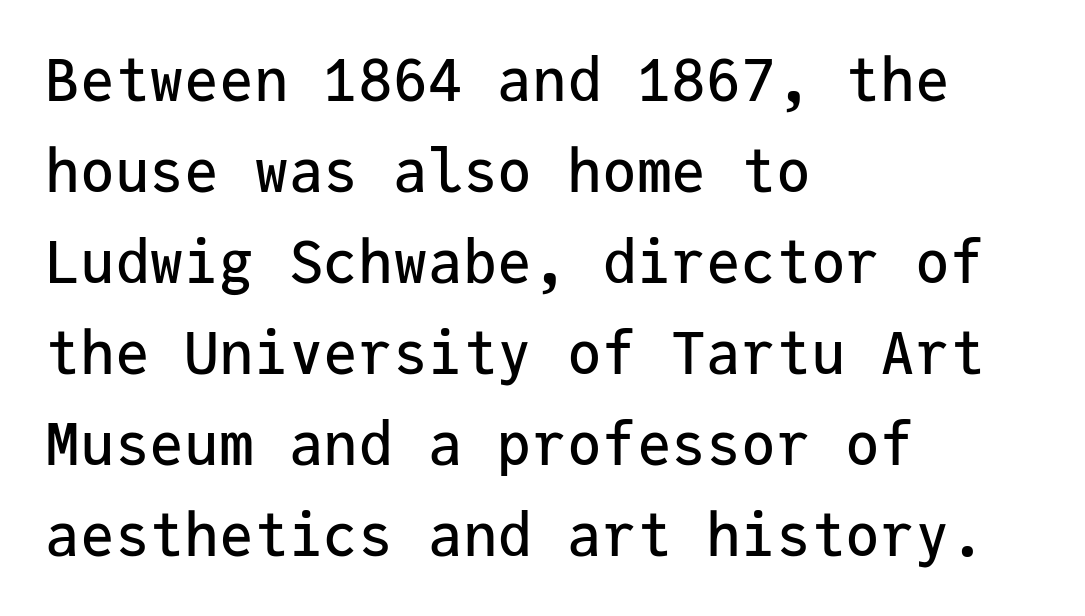
Q: Is the text italic (slanted)? A: No, it is upright.
Q: Is the typeface a serif or a sans-serif typeface? A: Sans-serif.
Q: Is the text underlined? A: No.
Q: How is the paragraph aligned? A: Left-aligned.
Q: Is the spacing between letters normal or unusually wide? A: Normal.
Q: Is the spacing between lines tight, normal or loose? A: Normal.
Q: Width (condensed, normal, or wide)? A: Normal.
Q: Stroke contrast? A: Low.
Q: x-height? A: Medium.
Q: Monospaced? A: Yes.
